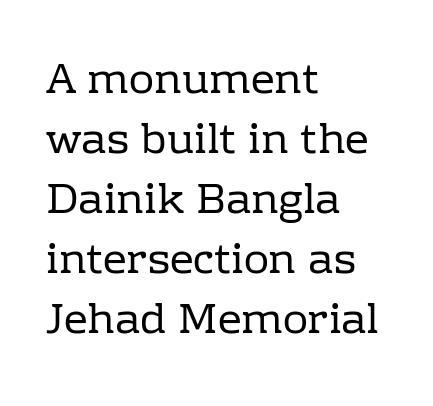
The image shows 42 px regular-weight serif type, upright; set left-aligned, normal line spacing (1.43x), normal letter spacing, not underlined; low stroke contrast and a medium x-height.
